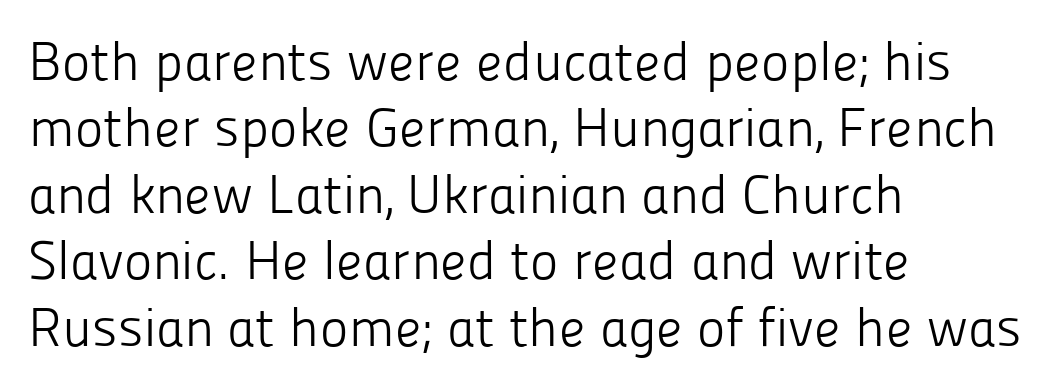
Q: Is the text bold? A: No.
Q: Is the text italic (slanted)? A: No, it is upright.
Q: Is the typeface a serif or a sans-serif typeface? A: Sans-serif.
Q: Is the text underlined? A: No.
Q: How is the paragraph aligned? A: Left-aligned.
Q: Is the spacing between letters normal or unusually wide? A: Normal.
Q: Width (condensed, normal, or wide)? A: Normal.
Q: Stroke contrast? A: Low.
Q: x-height? A: Medium.
Q: Monospaced? A: No.
